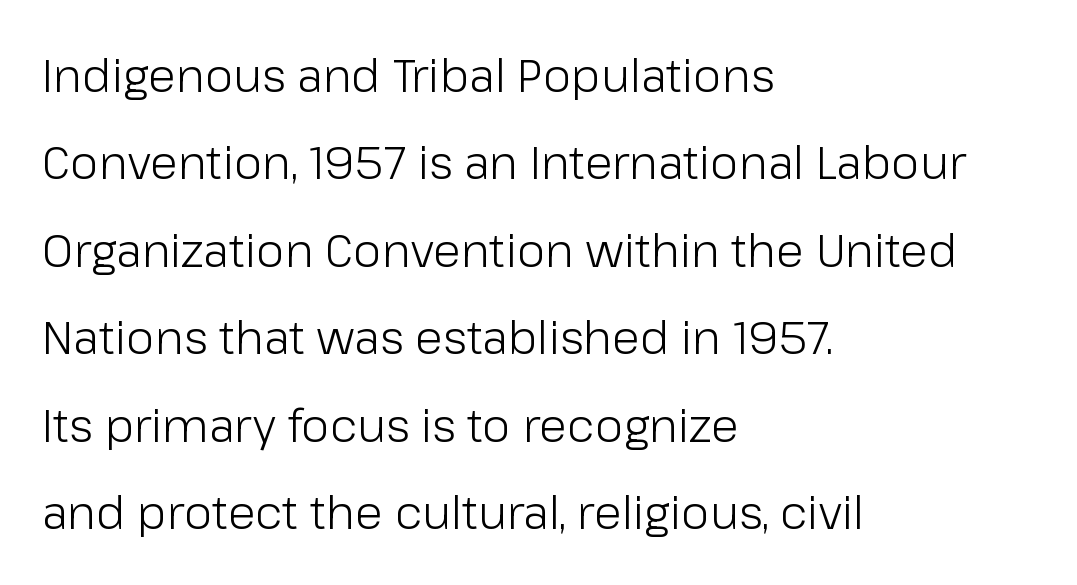
Think of a printed novel: that variable character pitch is what you see here. These lines keep a tight, regular rhythm from letter to letter. Observe the absence of serifs on each vertical stroke in this sample. The passage shown is not underscored anywhere. Successive baselines arrive slowly, with a big drop between each.
